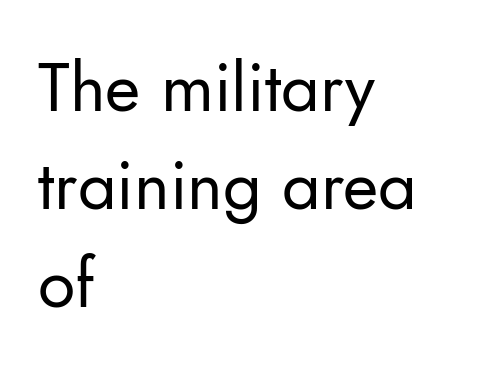
{"serif": "no", "italic": "no", "bold": "no", "weight": "regular", "width": "normal", "stroke_contrast": "low", "x_height": "small", "monospaced": "no", "underline": "no", "align": "left", "line_spacing": "normal", "line_spacing_ratio": 1.44, "letter_spacing": "normal", "letter_spacing_em": 0.0, "glyph_px": 68}
